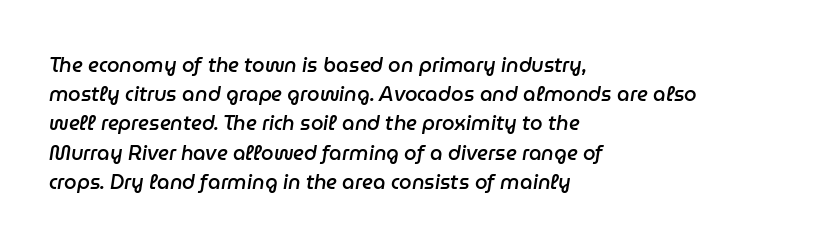
The string is rendered with underlining switched off. Vertical spacing — default. One-word summary of the alignment: left. Does extra space separate the letters? No, they use regular spacing. The typography opts for an oblique posture over an upright one. Caption: semibold face, moderately heavy strokes.
